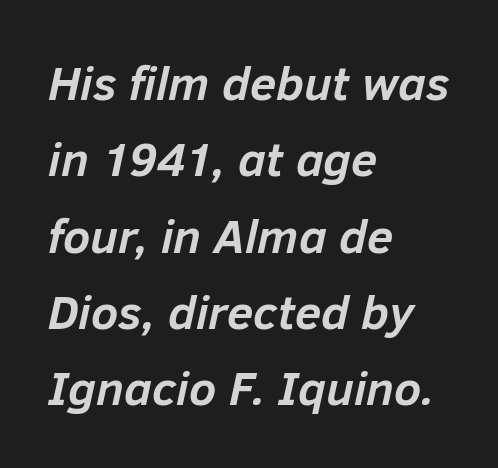
Normally led — the rows are evenly, conventionally spaced. Chunky letters — that's bold for sure. The glyphs look as if they've been sheared to an angle. Think of a printed novel: that variable character pitch is what you see here. The text block is weighted toward the left margin, trailing off unevenly rightward. Tracking here is standard; glyphs follow each other at the usual distance.
